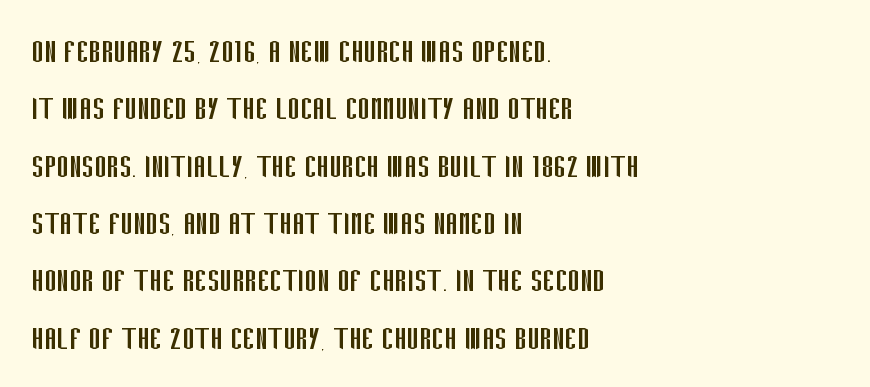
The image shows 37 px regular-weight, condensed sans-serif type, upright; set left-aligned, normal line spacing (1.55x), normal letter spacing, not underlined; low stroke contrast and a large x-height.
